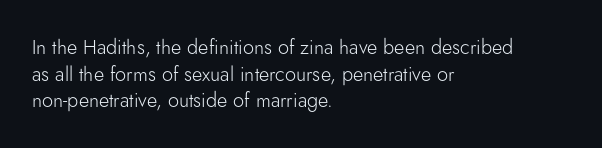
The image shows 20 px text type, upright; set left-aligned, normal line spacing (1.33x), normal letter spacing, not underlined.
